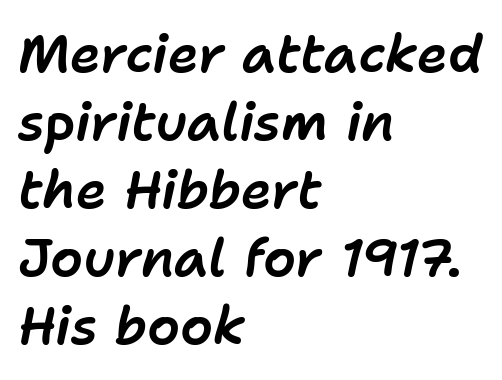
Q: Is the text italic (slanted)? A: Yes, it leans right by about 11 degrees.
Q: Is the text underlined? A: No.
Q: How is the paragraph aligned? A: Left-aligned.
Q: Is the spacing between letters normal or unusually wide? A: Normal.
Q: Is the spacing between lines tight, normal or loose? A: Normal.
Q: Width (condensed, normal, or wide)? A: Normal.
Q: Stroke contrast? A: Low.
Q: x-height? A: Medium.
Q: Monospaced? A: No.
